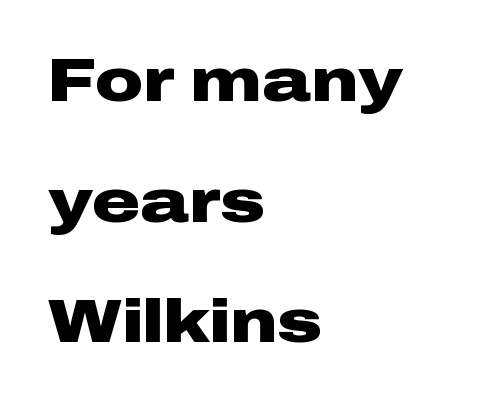
In CSS terms this would be text-align: left. Descenders hang freely into open space. Honestly, the letter spacing is just normal — you wouldn't notice it. A roman cut, with each character standing at attention.
